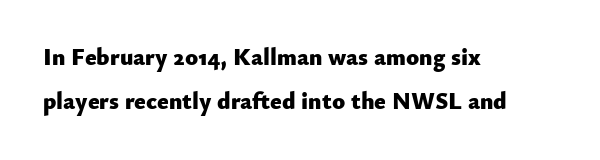
The image shows 24 px bold type, upright; set left-aligned, line spacing 1.84x, normal letter spacing, not underlined.
